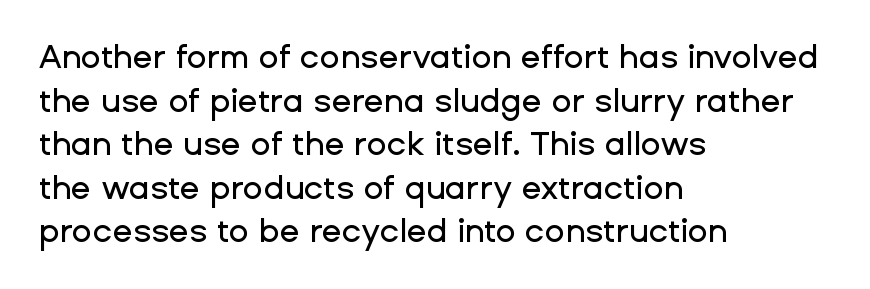
The passage shown is typed in a proportional face where columns would drift. Evenly set lines give the paragraph a standard silhouette. Where is the straight margin? On the left. This rendering features lettering with no underline. Posture: straight, roman, zero tilt.
